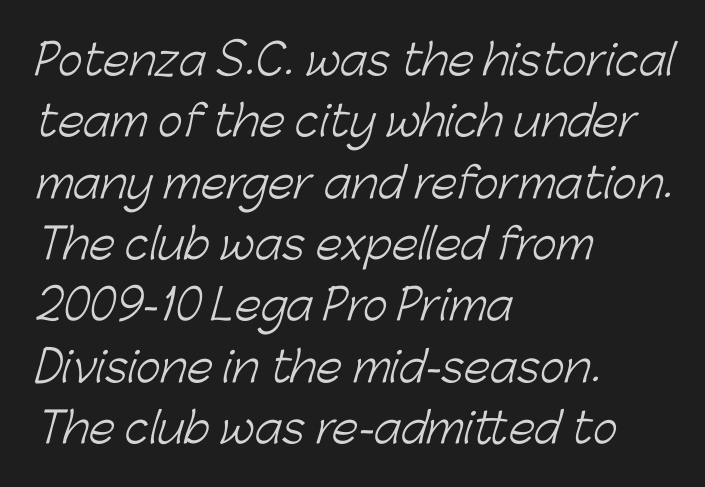
The image shows 42 px light sans-serif type; set left-aligned, normal line spacing (1.46x), normal letter spacing, not underlined; low stroke contrast and a medium x-height.
